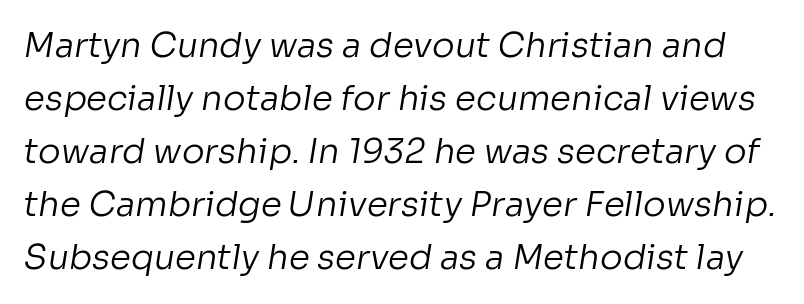
{"serif": "no", "bold": "no", "weight": "regular", "width": "normal", "stroke_contrast": "low", "x_height": "medium", "monospaced": "no", "underline": "no", "line_spacing": "normal", "line_spacing_ratio": 1.56, "letter_spacing": "normal", "letter_spacing_em": 0.0, "glyph_px": 34}
